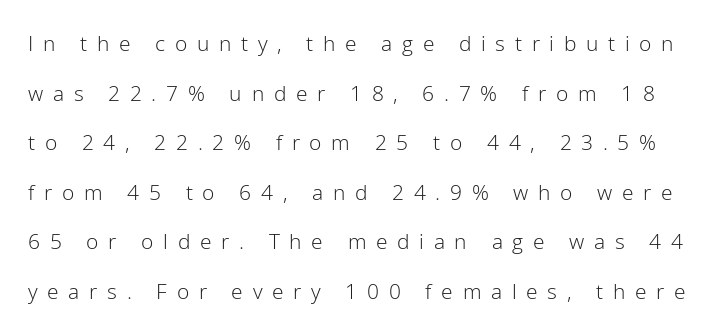
The image shows 21 px text type, upright; set loose line spacing (2.36x), unusually wide letter spacing (+0.46 em), not underlined.
